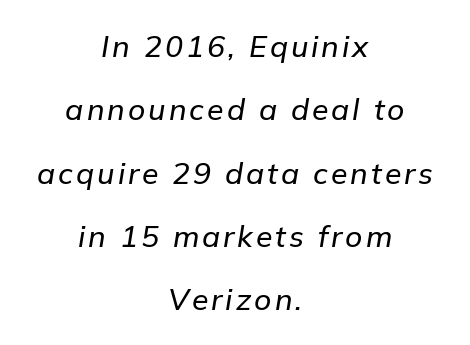
{"italic": "yes", "lean": "right", "slant_degrees": 9, "width": "normal", "stroke_contrast": "low", "x_height": "medium", "monospaced": "no", "underline": "no", "align": "center", "line_spacing": "loose", "line_spacing_ratio": 2.11, "glyph_px": 30}
